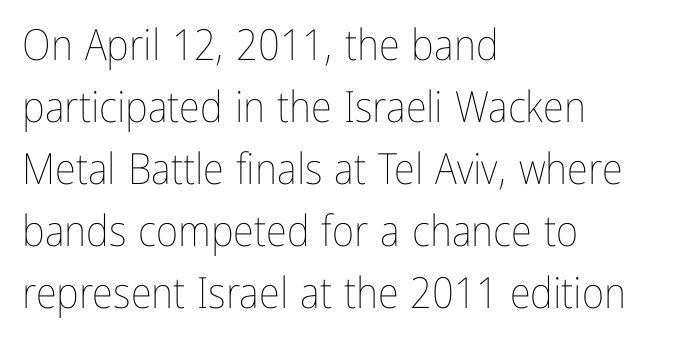
Q: Is the text bold? A: No.
Q: Is the text italic (slanted)? A: No, it is upright.
Q: Is the text underlined? A: No.
Q: How is the paragraph aligned? A: Left-aligned.
Q: Is the spacing between letters normal or unusually wide? A: Normal.
Q: Is the spacing between lines tight, normal or loose? A: Normal.
Q: Width (condensed, normal, or wide)? A: Condensed.
Q: Stroke contrast? A: Low.
Q: x-height? A: Medium.
Q: Monospaced? A: No.
